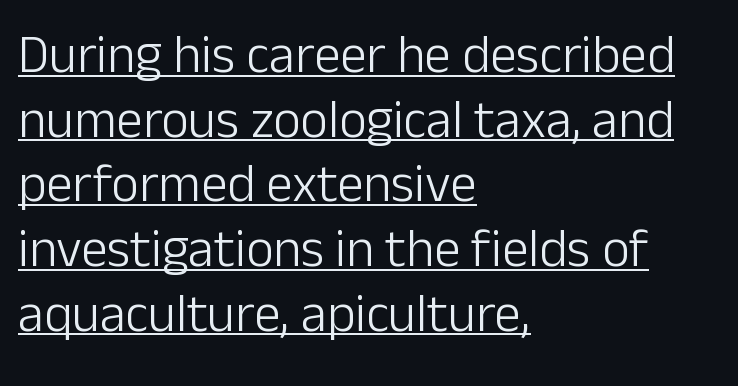
{"serif": "no", "italic": "no", "bold": "no", "weight": "light", "width": "normal", "stroke_contrast": "low", "x_height": "medium", "monospaced": "no", "underline": "yes", "align": "left", "line_spacing_ratio": 1.22, "letter_spacing": "normal", "letter_spacing_em": 0.0, "glyph_px": 53}
